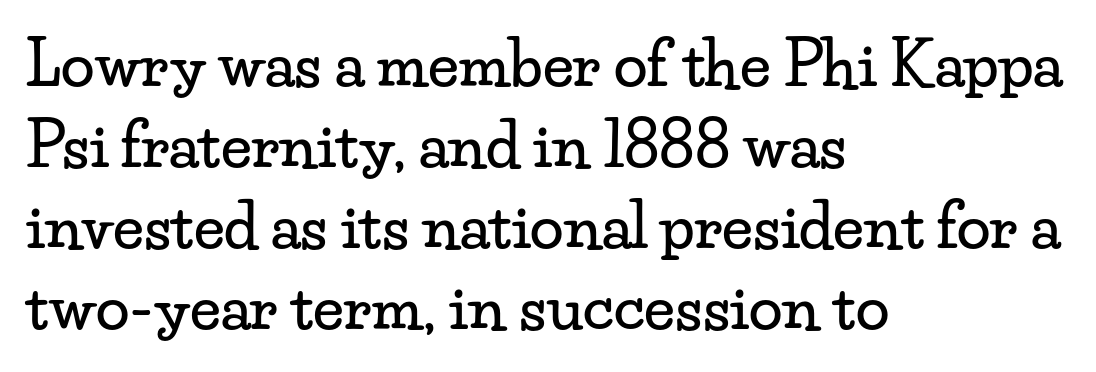
Q: Is the text italic (slanted)? A: No, it is upright.
Q: Is the typeface a serif or a sans-serif typeface? A: Serif.
Q: Is the text underlined? A: No.
Q: How is the paragraph aligned? A: Left-aligned.
Q: Is the spacing between letters normal or unusually wide? A: Normal.
Q: Is the spacing between lines tight, normal or loose? A: Normal.
Q: Width (condensed, normal, or wide)? A: Wide.
Q: Stroke contrast? A: Low.
Q: x-height? A: Small.
Q: Monospaced? A: No.
